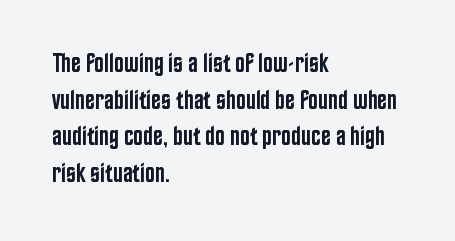
{"italic": "no", "bold": "semi", "underline": "no", "align": "left", "line_spacing": "normal", "line_spacing_ratio": 1.41, "letter_spacing": "normal", "letter_spacing_em": 0.0, "glyph_px": 26}
